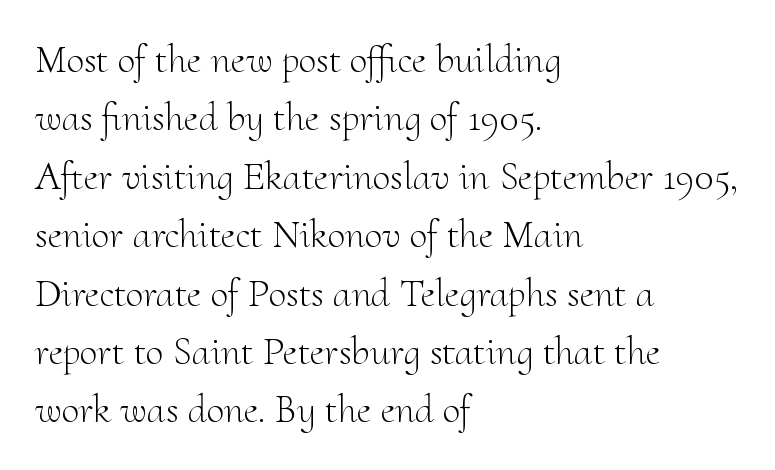
The characters are drawn with everyday or finer stroke widths. What's the leading like? Ordinary, nothing unusual. A clean baseline with only descenders dipping below it. Unlike a clean sans, this face finishes its strokes with serifs. The gaps between neighbouring characters are ordinary and unremarkable. Ascenders rise straight up at ninety degrees.
